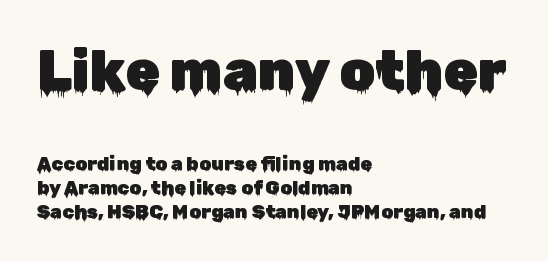
The image shows 56 px sans-serif type, upright; set left-aligned, normal line spacing (1.26x), normal letter spacing, not underlined; the first (top) block is 2.95x larger; low stroke contrast and a medium x-height.
